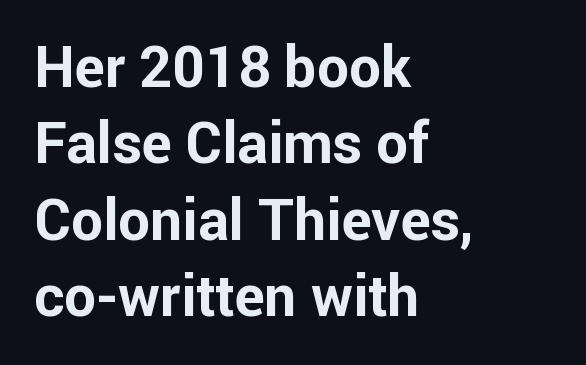
Students, this is bold: see how much ink each stroke carries. Serif or sans? Sans — the stroke terminals are bare. When letters stand straight like this, we call the style roman or upright. Here the designer chose a conventional face with non-uniform glyph widths. These lines are set flush left with a ragged right edge.
